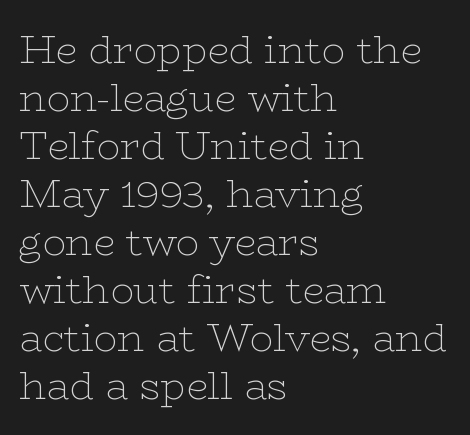
The image shows 39 px thin, wide serif type, upright; set left-aligned, line spacing 1.23x, normal letter spacing, not underlined; low stroke contrast and a medium x-height.
